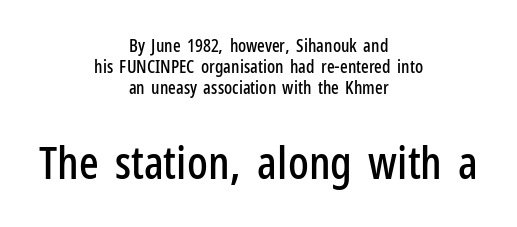
The image shows 46 px condensed sans-serif type, upright; set centered, line spacing 1.16x, normal letter spacing, not underlined; the second (bottom) block is 2.56x larger; low stroke contrast and a medium x-height.
